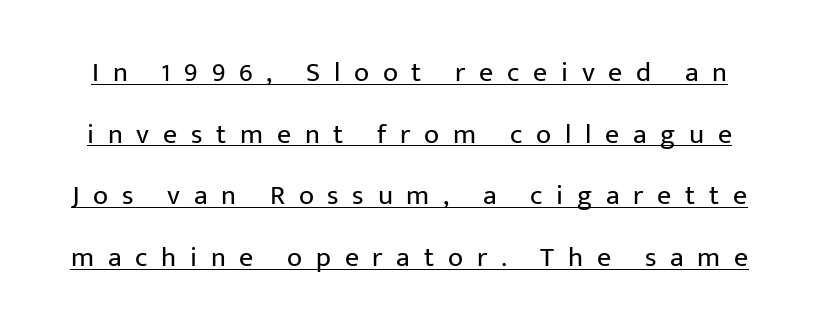
The image shows 28 px regular-weight sans-serif type, upright; set loose line spacing (2.2x), unusually wide letter spacing (+0.49 em), underlined; low stroke contrast and a medium x-height.
